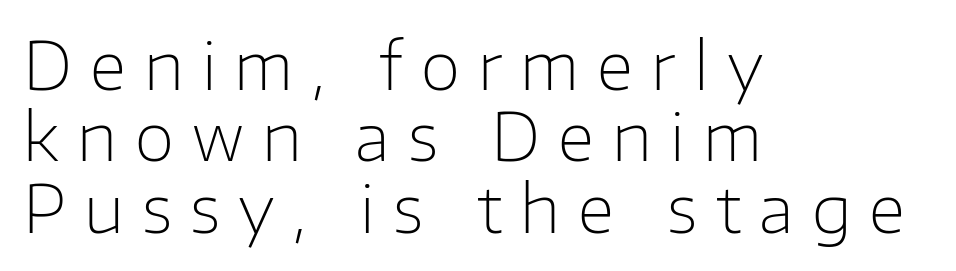
{"serif": "no", "italic": "no", "bold": "no", "weight": "light", "width": "normal", "stroke_contrast": "low", "x_height": "medium", "monospaced": "no", "underline": "no", "align": "left", "line_spacing": "tight", "line_spacing_ratio": 1.1, "letter_spacing": "wide", "letter_spacing_em": 0.28, "glyph_px": 65}
